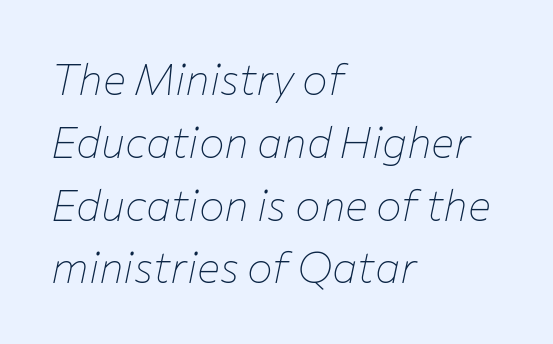
Q: Is the text bold? A: No.
Q: Is the text italic (slanted)? A: Yes, it leans right by about 12 degrees.
Q: Is the text underlined? A: No.
Q: How is the paragraph aligned? A: Left-aligned.
Q: Is the spacing between letters normal or unusually wide? A: Normal.
Q: Is the spacing between lines tight, normal or loose? A: Normal.
Q: Width (condensed, normal, or wide)? A: Normal.
Q: Stroke contrast? A: Low.
Q: x-height? A: Medium.
Q: Monospaced? A: No.
